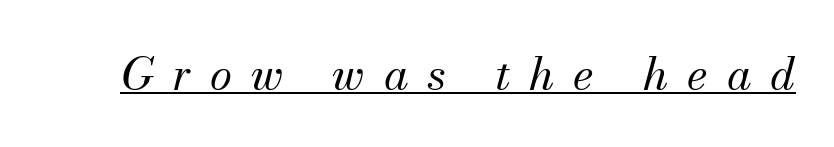
{"serif": "yes", "italic": "yes", "lean": "right", "slant_degrees": 13, "bold": "no", "weight": "regular", "width": "normal", "stroke_contrast": "medium", "x_height": "small", "monospaced": "no", "underline": "yes", "letter_spacing": "wide", "letter_spacing_em": 0.42, "glyph_px": 45}
